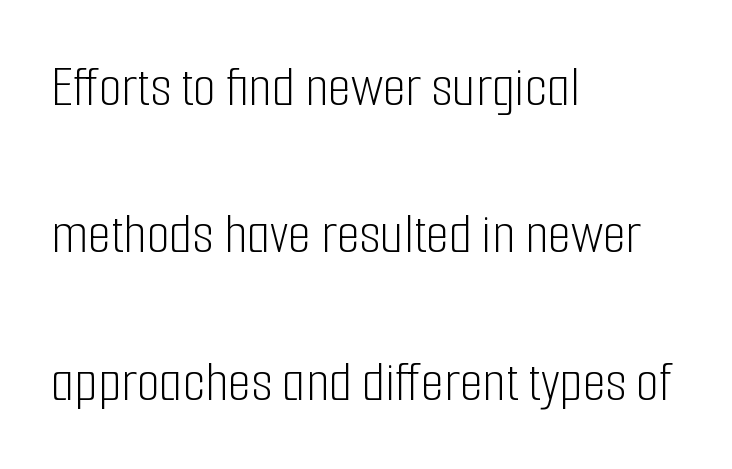
The passage shown is typed in a proportional face where columns would drift. Upright lettering throughout. Has an underline been added? It has not. Regarding serifs, this sample does without them. No heavy texture on the line: the type isn't bold.
